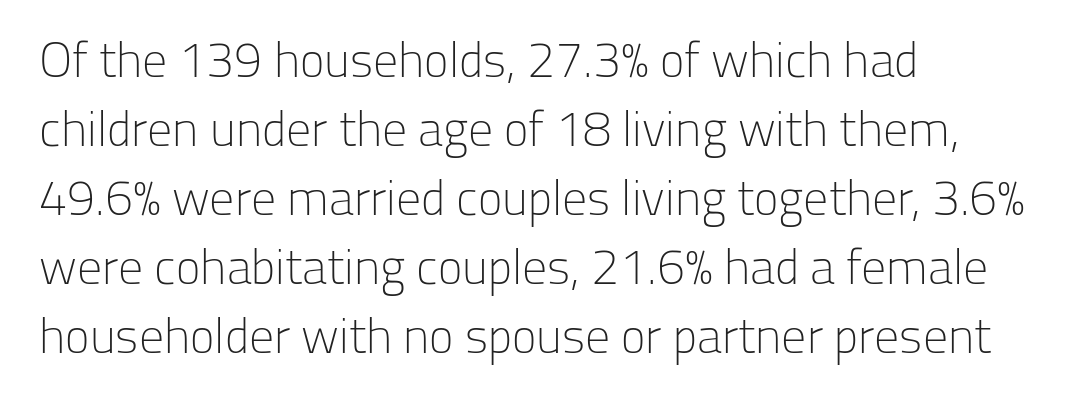
The image shows 50 px light sans-serif type, upright; set left-aligned, normal line spacing (1.38x), normal letter spacing, not underlined; low stroke contrast and a medium x-height.
